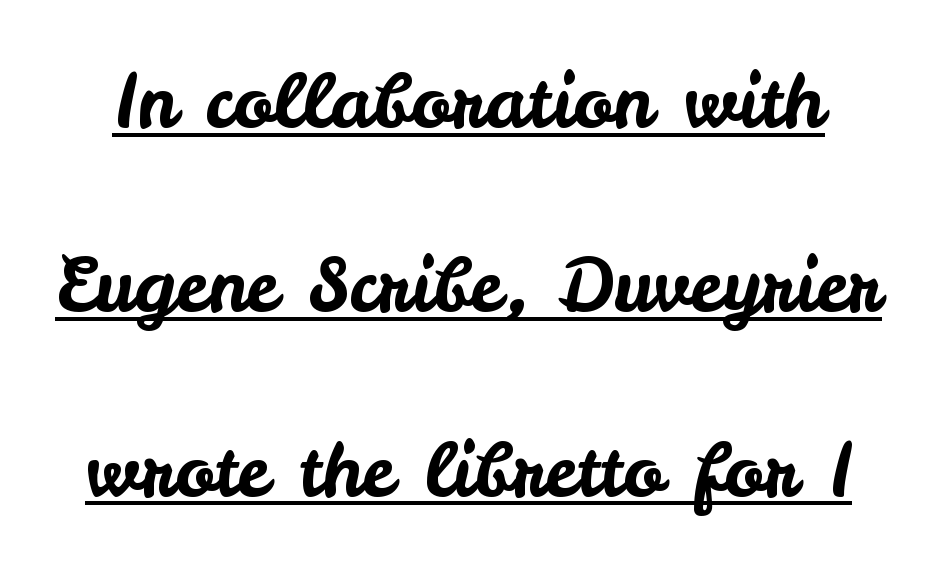
The image shows 74 px sans-serif type; set loose line spacing (2.49x), normal letter spacing, underlined; low stroke contrast and a small x-height.
